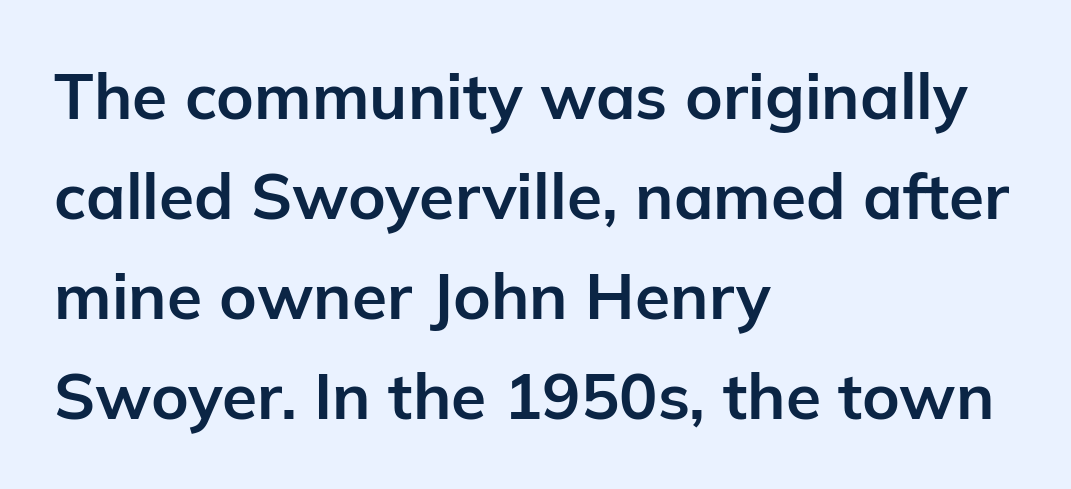
The image shows 64 px bold sans-serif type, upright; set left-aligned, normal line spacing (1.56x), normal letter spacing, not underlined; low stroke contrast and a medium x-height.
